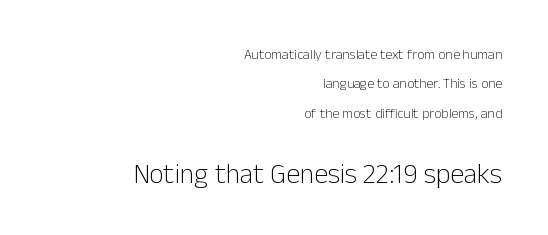
Q: Is the text bold? A: No.
Q: Is the text italic (slanted)? A: No, it is upright.
Q: Is the typeface a serif or a sans-serif typeface? A: Sans-serif.
Q: Is the text underlined? A: No.
Q: How is the paragraph aligned? A: Right-aligned.
Q: Is the spacing between letters normal or unusually wide? A: Normal.
Q: Is the spacing between lines tight, normal or loose? A: Loose.
Q: Which block of text is set in a larger size, the first (top) or the second (bottom)? A: The second (bottom) one.
Q: Width (condensed, normal, or wide)? A: Normal.
Q: Stroke contrast? A: Low.
Q: x-height? A: Medium.
Q: Monospaced? A: No.
